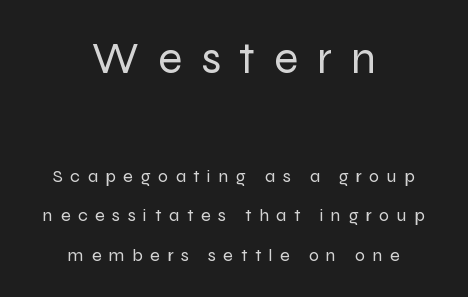
{"serif": "no", "italic": "no", "bold": "no", "weight": "regular", "width": "normal", "stroke_contrast": "low", "x_height": "medium", "monospaced": "no", "underline": "no", "align": "center", "line_spacing": "loose", "line_spacing_ratio": 2.18, "letter_spacing": "wide", "letter_spacing_em": 0.42, "larger_block": "first", "size_ratio": 2.5, "glyph_px": 45}
